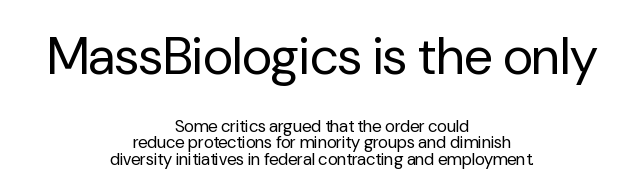
Reading down the column, the eye jumps only a short way to each next line. The passage is arranged like a title page — every line centered. A typesetter would label this face a sans. Unlike italic type, these characters show no tilt at all. Counters stay open thanks to moderate or lighter strokes. Does extra space separate the letters? No, they use regular spacing.
